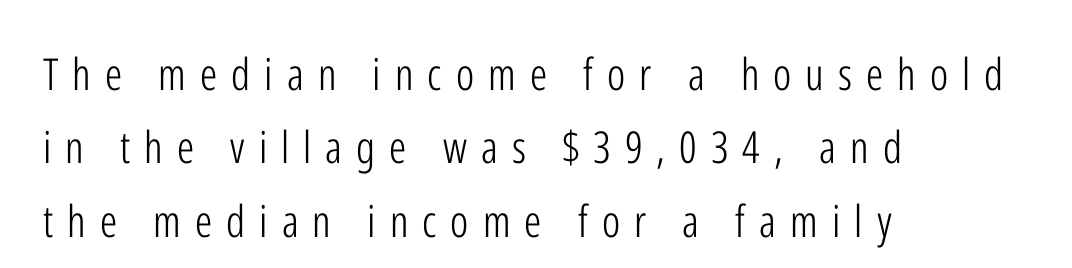
The image shows 44 px light, condensed sans-serif type, upright; set left-aligned, normal line spacing (1.67x), unusually wide letter spacing (+0.32 em), not underlined; low stroke contrast and a medium x-height.
